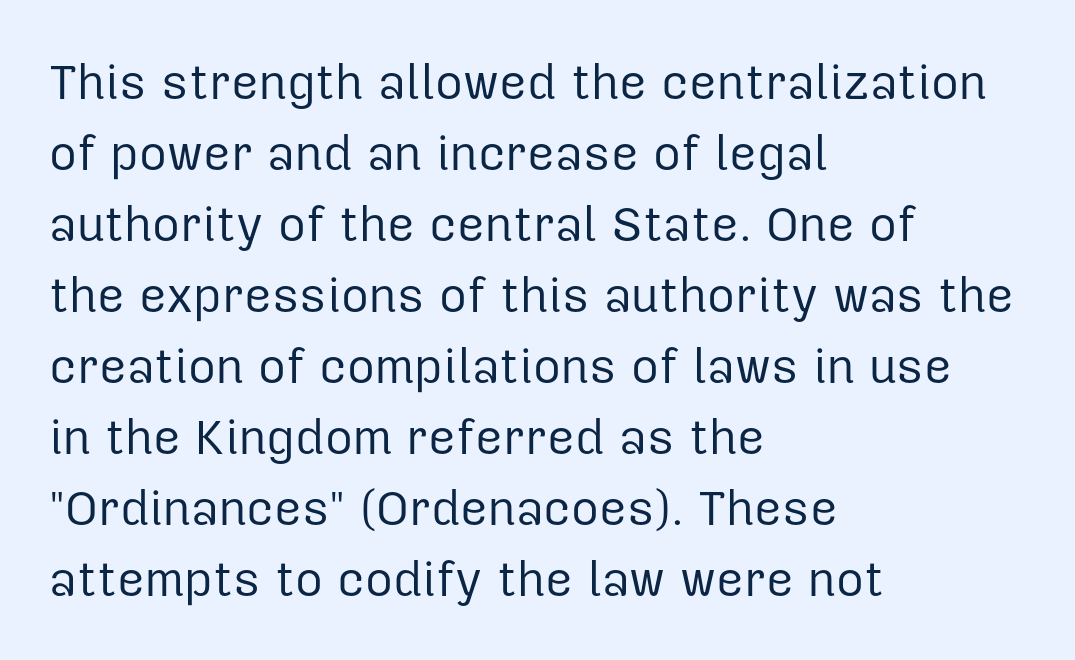
The image shows 48 px regular-weight sans-serif type, upright; set left-aligned, normal line spacing (1.48x), normal letter spacing, not underlined; low stroke contrast and a medium x-height.
